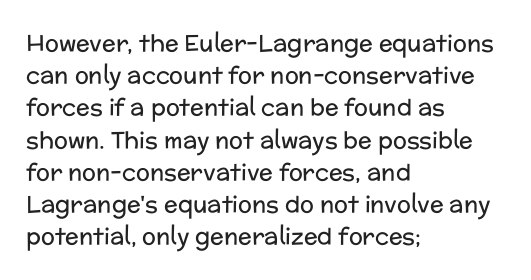
The image shows 23 px text type, upright; set left-aligned, normal line spacing (1.4x), normal letter spacing, not underlined.
